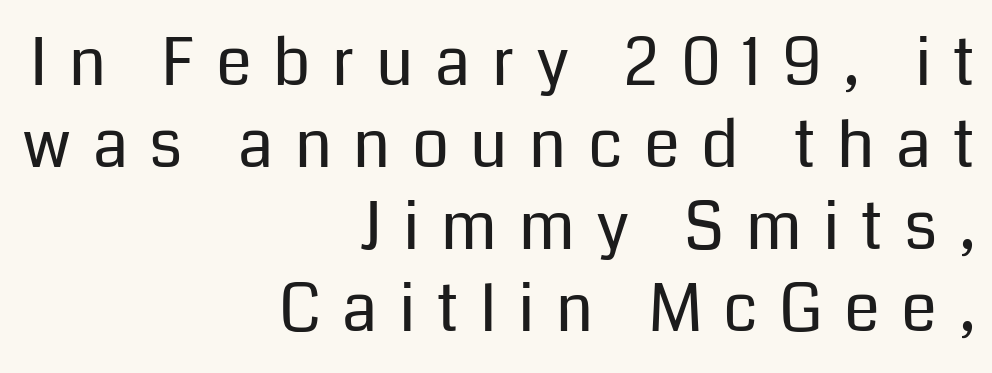
Q: Is the text bold? A: No.
Q: Is the text italic (slanted)? A: No, it is upright.
Q: Is the typeface a serif or a sans-serif typeface? A: Sans-serif.
Q: Is the text underlined? A: No.
Q: How is the paragraph aligned? A: Right-aligned.
Q: Is the spacing between letters normal or unusually wide? A: Unusually wide.
Q: Is the spacing between lines tight, normal or loose? A: Normal.
Q: Width (condensed, normal, or wide)? A: Normal.
Q: Stroke contrast? A: Low.
Q: x-height? A: Medium.
Q: Monospaced? A: No.
